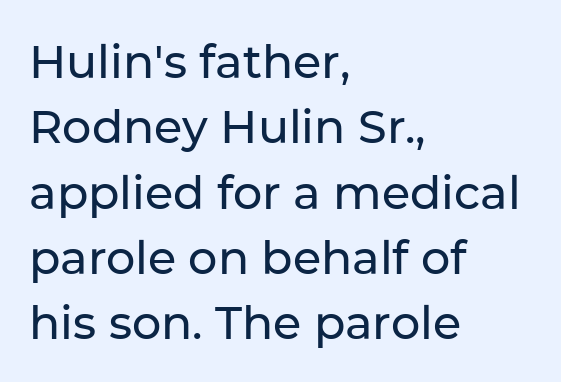
The space beneath each line is pristine and unruled. A typesetter would call this proportional, since set widths differ per character. Italic: no, the glyphs are upright roman. Stroke terminals: plain, sans-serif. The rag falls on the right side of this text block. The block of text has a typical density, with ordinary space between rows.
